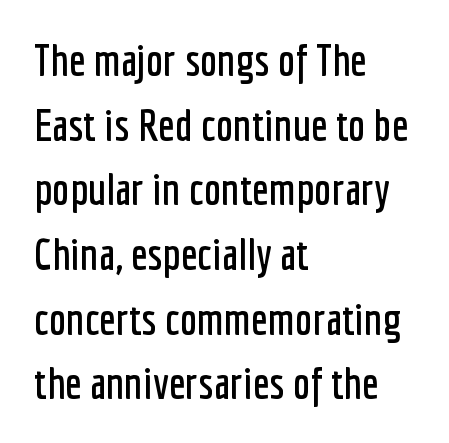
{"serif": "no", "italic": "no", "width": "condensed", "stroke_contrast": "low", "x_height": "medium", "monospaced": "no", "underline": "no", "align": "left", "line_spacing": "normal", "line_spacing_ratio": 1.47, "letter_spacing": "normal", "letter_spacing_em": 0.0, "glyph_px": 44}
